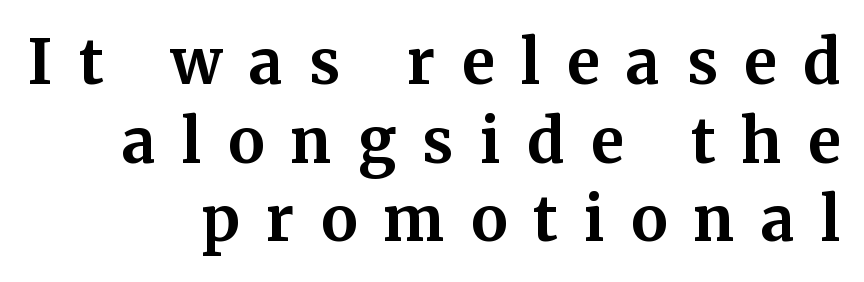
{"serif": "yes", "italic": "no", "bold": "yes", "weight": "bold", "width": "normal", "stroke_contrast": "medium", "x_height": "medium", "monospaced": "no", "underline": "no", "align": "right", "line_spacing": "normal", "line_spacing_ratio": 1.29, "letter_spacing": "wide", "letter_spacing_em": 0.43, "glyph_px": 61}
